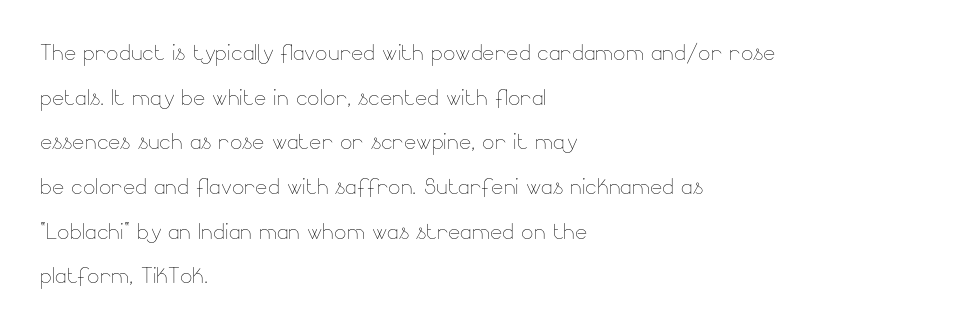
This sample has the flowing, uneven cadence of proportional lettering. Upright lettering throughout. Observe the ordinary spacing: letters are neighbours, not strangers. The cut favours lightness, reaching ordinary text weight at its darkest.
